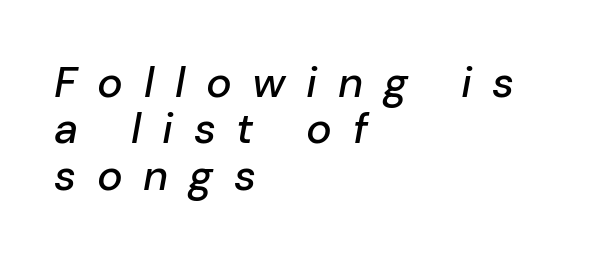
The image shows 43 px text type, italic (leaning right); set left-aligned, tight line spacing (1.08x), unusually wide letter spacing (+0.48 em), not underlined; low stroke contrast and a medium x-height.
